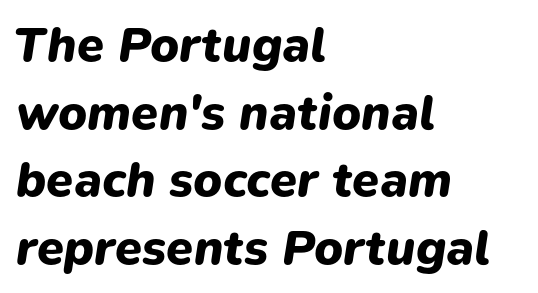
Spacing verdict: proportional, widths tailored to each character. Does extra space separate the letters? No, they use regular spacing. The font is running at its bold setting. It's the slanting kind of type. Just letters on the line, the space beneath them empty.
